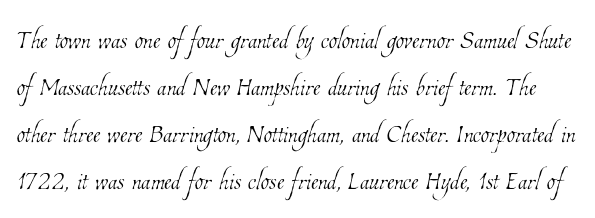
{"bold": "no", "weight": "thin", "width": "condensed", "stroke_contrast": "low", "x_height": "medium", "monospaced": "no", "underline": "no", "line_spacing": "normal", "line_spacing_ratio": 1.38, "letter_spacing": "normal", "letter_spacing_em": 0.0, "glyph_px": 34}
